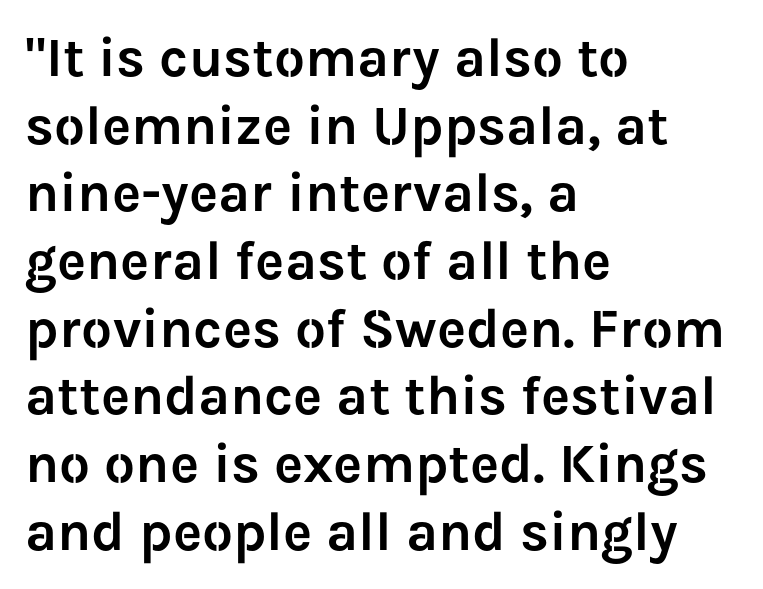
The compositor pushed each line to the left boundary. Observe the ordinary spacing: letters are neighbours, not strangers. Honestly, there is no underline to notice here at all. The face used here is a sans, in the tradition of grotesques and geometrics.
